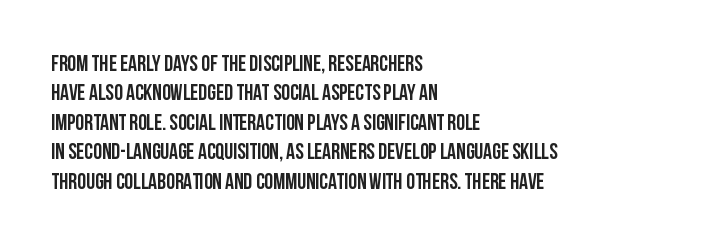
{"italic": "no", "bold": "yes", "underline": "no", "align": "left", "line_spacing": "normal", "line_spacing_ratio": 1.34, "letter_spacing": "normal", "letter_spacing_em": 0.0, "glyph_px": 22}
